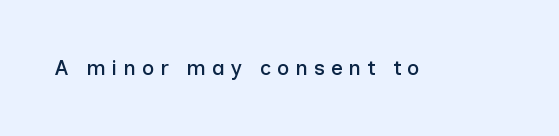
The image shows 21 px text type, upright; set unusually wide letter spacing (+0.28 em), not underlined.
